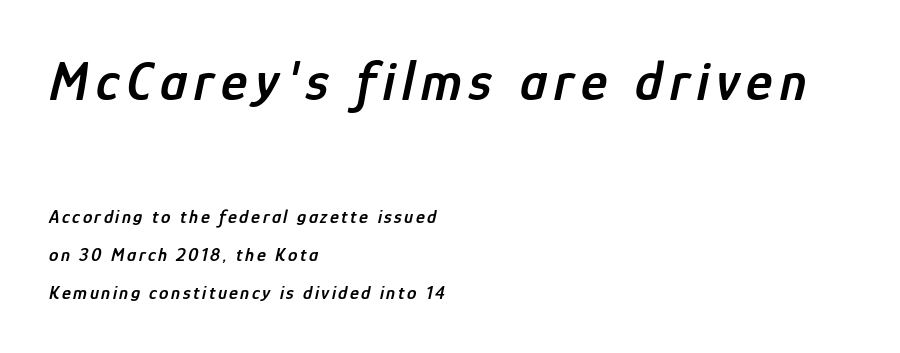
{"italic": "yes", "lean": "right", "slant_degrees": 12, "bold": "semi", "weight": "semibold", "width": "condensed", "stroke_contrast": "low", "x_height": "medium", "monospaced": "no", "underline": "no", "align": "left", "line_spacing": "loose", "line_spacing_ratio": 1.99, "larger_block": "first", "size_ratio": 2.95, "glyph_px": 56}
